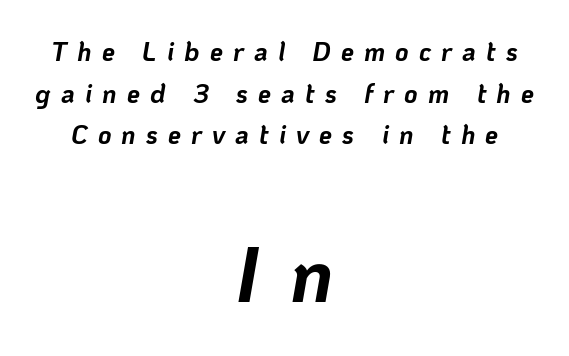
The image shows 78 px bold type, italic (leaning right); set centered, normal line spacing (1.6x), unusually wide letter spacing (+0.39 em), not underlined; the second (bottom) block is 3.0x larger; low stroke contrast and a medium x-height.
